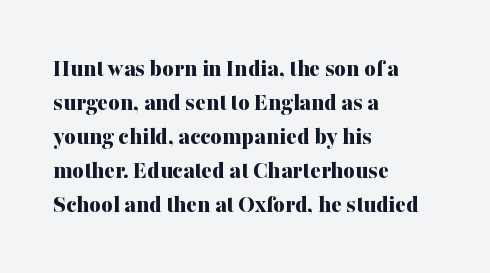
{"italic": "no", "bold": "yes", "underline": "no", "align": "left", "line_spacing": "normal", "line_spacing_ratio": 1.36, "letter_spacing": "normal", "letter_spacing_em": 0.0, "glyph_px": 25}
